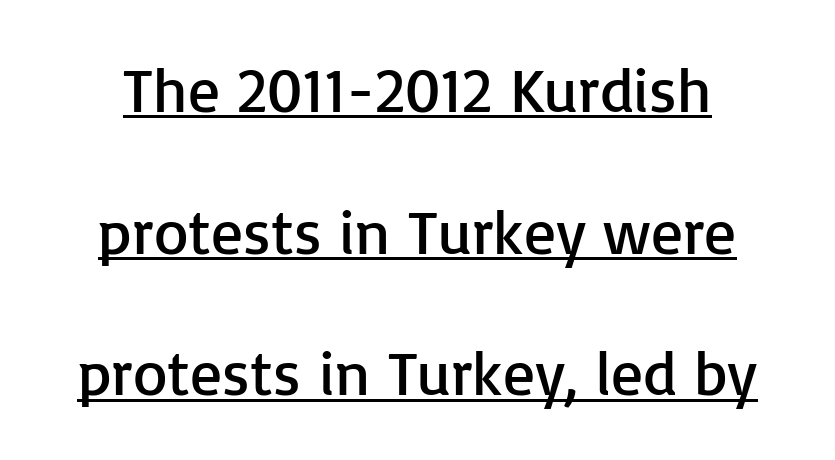
{"serif": "no", "italic": "no", "bold": "no", "weight": "regular", "width": "normal", "stroke_contrast": "low", "x_height": "medium", "monospaced": "no", "underline": "yes", "line_spacing": "loose", "line_spacing_ratio": 2.25, "letter_spacing": "normal", "letter_spacing_em": 0.0, "glyph_px": 63}
